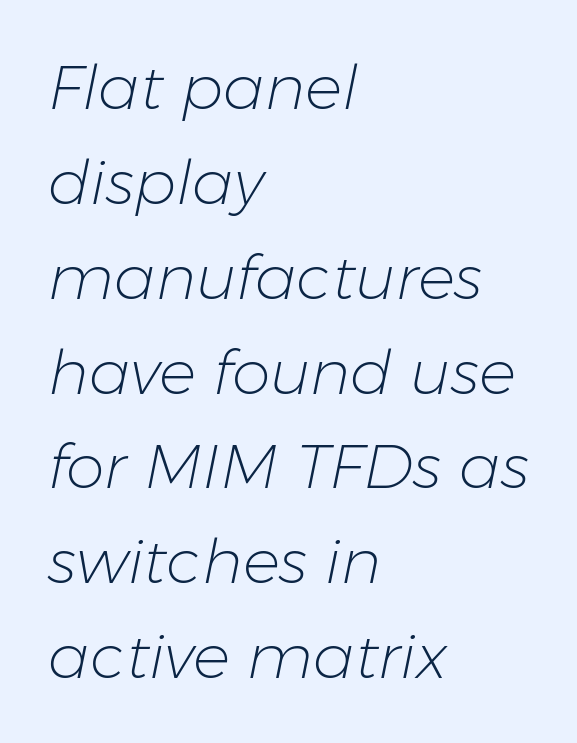
Underlining? Definitely not there. No letter is thick-stroked: the sample isn't bold. Horizontal alignment here is leftward, the default for most running prose. This sample has the flowing, uneven cadence of proportional lettering. What's the leading like? Ordinary, nothing unusual. What stands out about the letter spacing? Nothing — it is the standard amount.
